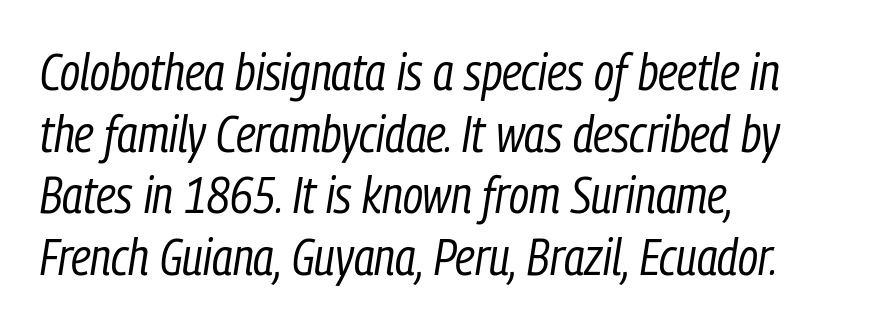
{"italic": "yes", "lean": "right", "slant_degrees": 9, "bold": "no", "weight": "regular", "width": "condensed", "stroke_contrast": "low", "x_height": "medium", "monospaced": "no", "underline": "no", "align": "left", "line_spacing_ratio": 1.21, "letter_spacing": "normal", "letter_spacing_em": 0.0, "glyph_px": 51}
